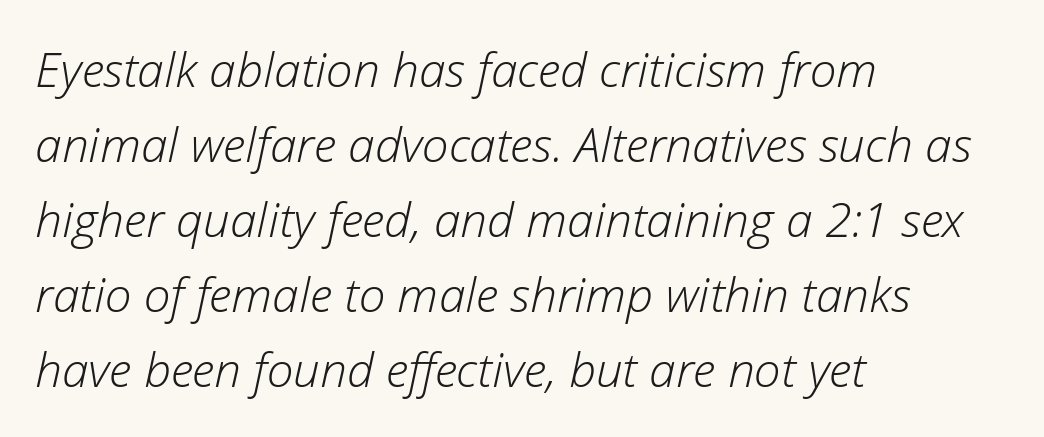
Q: Is the text bold? A: No.
Q: Is the text italic (slanted)? A: Yes, it leans right by about 12 degrees.
Q: Is the text underlined? A: No.
Q: How is the paragraph aligned? A: Left-aligned.
Q: Is the spacing between letters normal or unusually wide? A: Normal.
Q: Is the spacing between lines tight, normal or loose? A: Normal.
Q: Width (condensed, normal, or wide)? A: Normal.
Q: Stroke contrast? A: Low.
Q: x-height? A: Medium.
Q: Monospaced? A: No.
